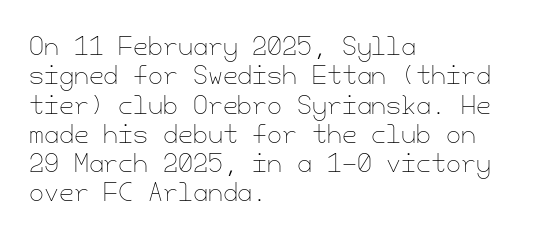
{"italic": "no", "bold": "no", "underline": "no", "align": "left", "line_spacing_ratio": 1.22, "letter_spacing": "normal", "letter_spacing_em": 0.0, "glyph_px": 24}
